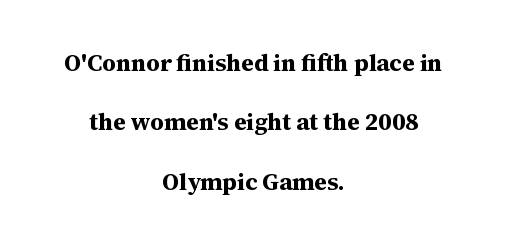
{"italic": "no", "bold": "yes", "underline": "no", "align": "center", "line_spacing": "loose", "line_spacing_ratio": 2.47, "letter_spacing": "normal", "letter_spacing_em": 0.0, "glyph_px": 24}
